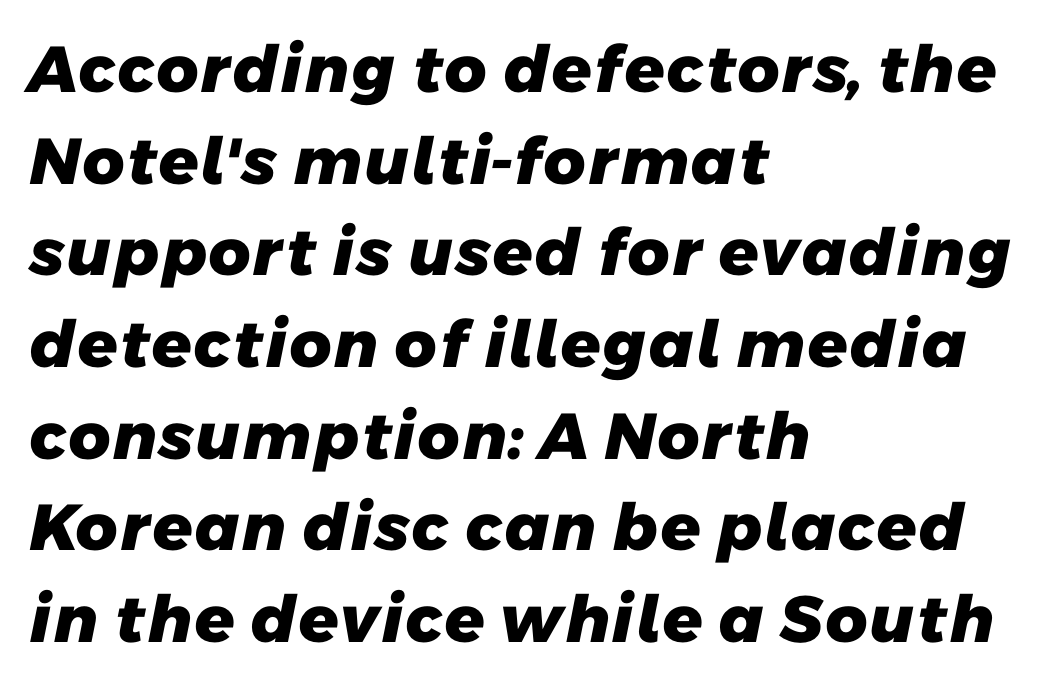
The image shows 65 px heavy sans-serif type; set left-aligned, normal line spacing (1.41x), normal letter spacing, not underlined; low stroke contrast and a medium x-height.
